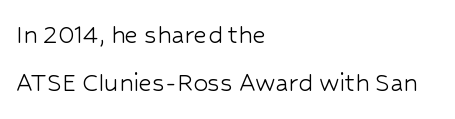
Q: Is the text bold? A: No.
Q: Is the text italic (slanted)? A: No, it is upright.
Q: Is the typeface a serif or a sans-serif typeface? A: Sans-serif.
Q: Is the text underlined? A: No.
Q: How is the paragraph aligned? A: Left-aligned.
Q: Is the spacing between letters normal or unusually wide? A: Normal.
Q: Is the spacing between lines tight, normal or loose? A: Normal.
Q: Width (condensed, normal, or wide)? A: Normal.
Q: Stroke contrast? A: Low.
Q: x-height? A: Medium.
Q: Monospaced? A: No.
